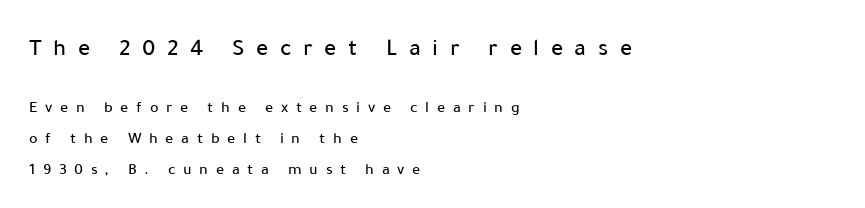
{"italic": "no", "underline": "no", "align": "left", "line_spacing": "loose", "line_spacing_ratio": 1.92, "letter_spacing": "wide", "letter_spacing_em": 0.48, "larger_block": "first", "size_ratio": 1.5, "glyph_px": 24}
